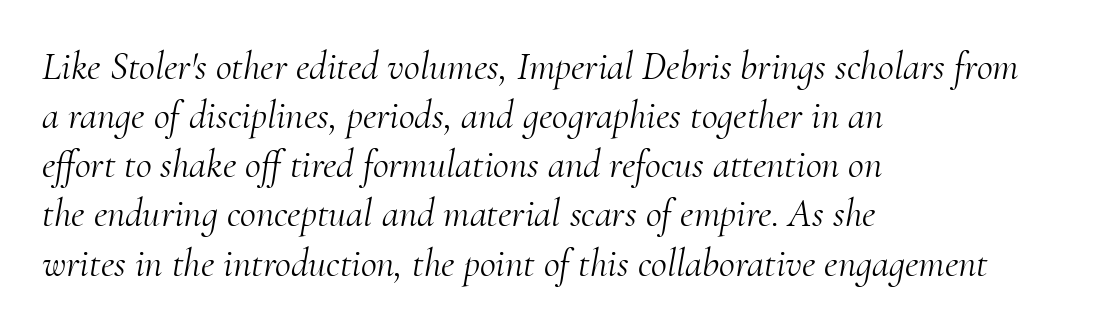
Q: Is the text bold? A: No.
Q: Is the text italic (slanted)? A: Yes, it leans right by about 10 degrees.
Q: Is the typeface a serif or a sans-serif typeface? A: Serif.
Q: Is the text underlined? A: No.
Q: How is the paragraph aligned? A: Left-aligned.
Q: Is the spacing between letters normal or unusually wide? A: Normal.
Q: Is the spacing between lines tight, normal or loose? A: Normal.
Q: Width (condensed, normal, or wide)? A: Normal.
Q: Stroke contrast? A: Medium.
Q: x-height? A: Small.
Q: Monospaced? A: No.
